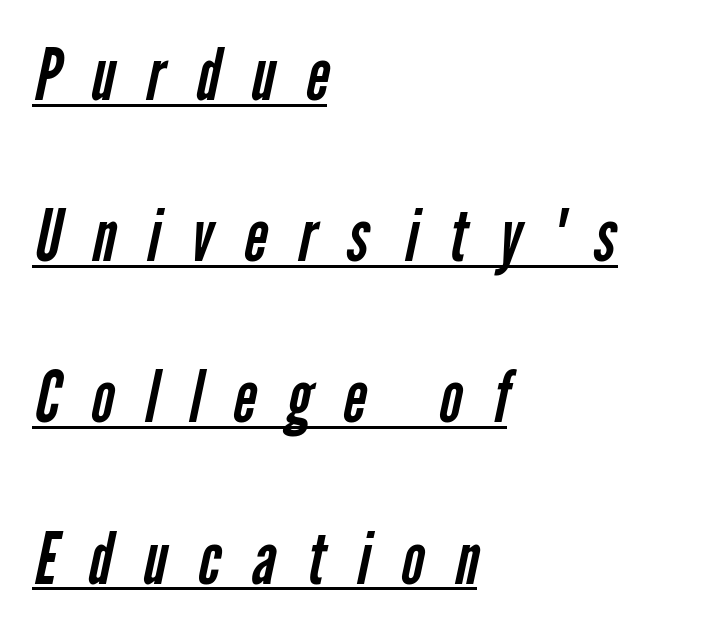
{"serif": "no", "bold": "no", "weight": "regular", "width": "condensed", "stroke_contrast": "low", "x_height": "medium", "monospaced": "no", "underline": "yes", "align": "left", "line_spacing": "loose", "line_spacing_ratio": 2.27, "letter_spacing": "wide", "letter_spacing_em": 0.44, "glyph_px": 71}
